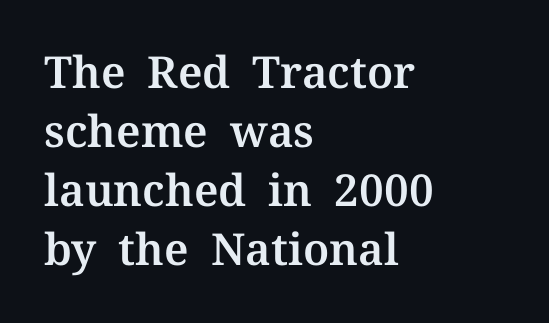
Q: Is the text italic (slanted)? A: No, it is upright.
Q: Is the typeface a serif or a sans-serif typeface? A: Serif.
Q: Is the text underlined? A: No.
Q: How is the paragraph aligned? A: Left-aligned.
Q: Is the spacing between letters normal or unusually wide? A: Normal.
Q: Is the spacing between lines tight, normal or loose? A: Normal.
Q: Width (condensed, normal, or wide)? A: Normal.
Q: Stroke contrast? A: Medium.
Q: x-height? A: Medium.
Q: Monospaced? A: No.
